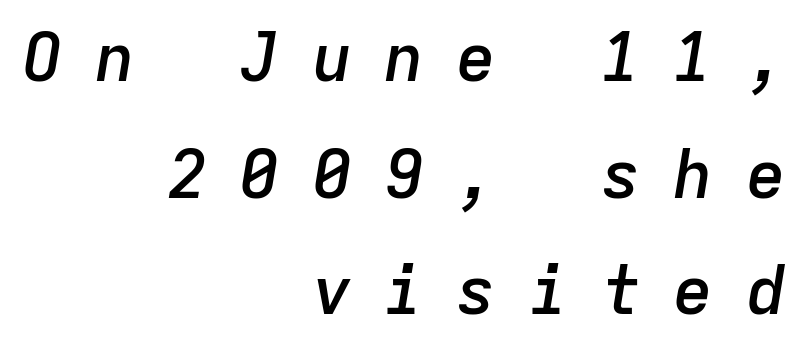
Set as a demibold, roughly 600 on the weight scale. Check the space under the baseline: it is left empty. Every character here occupies the same horizontal width, giving the sample a typewriter-like rhythm. Would a proofreader flag this as italicized? Yes. The ragged edge is on the left, which tells us the setting is flush right.
